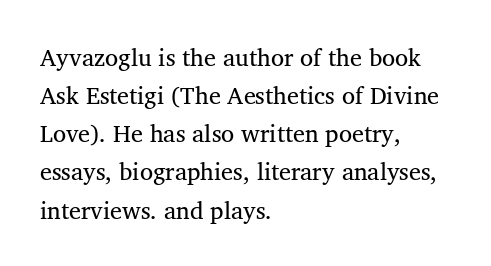
{"italic": "no", "bold": "no", "underline": "no", "align": "left", "line_spacing": "normal", "line_spacing_ratio": 1.59, "letter_spacing": "normal", "letter_spacing_em": 0.0, "glyph_px": 24}
